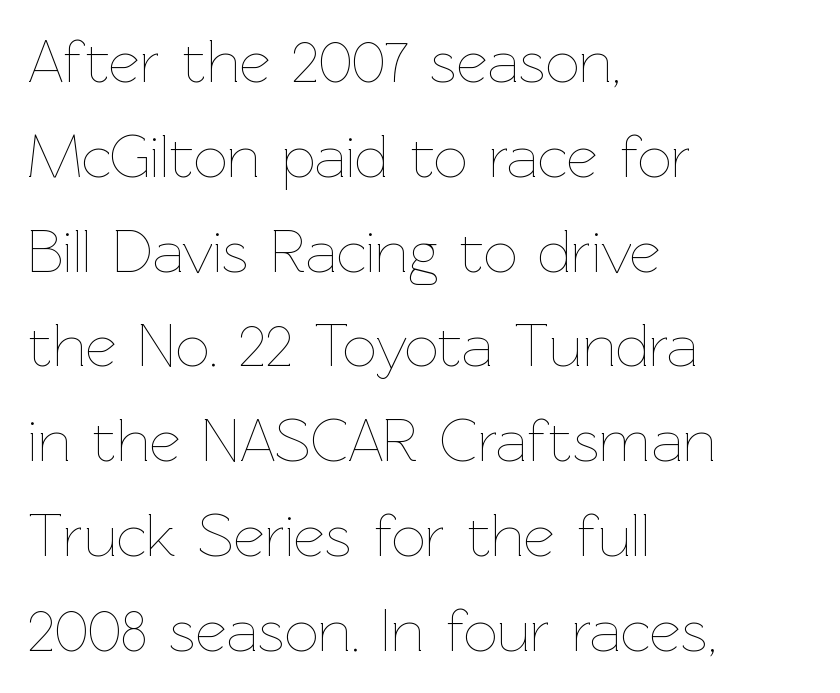
{"italic": "no", "bold": "no", "weight": "thin", "width": "normal", "stroke_contrast": "low", "x_height": "medium", "monospaced": "no", "underline": "no", "align": "left", "line_spacing": "normal", "line_spacing_ratio": 1.58, "letter_spacing": "normal", "letter_spacing_em": 0.0, "glyph_px": 60}
